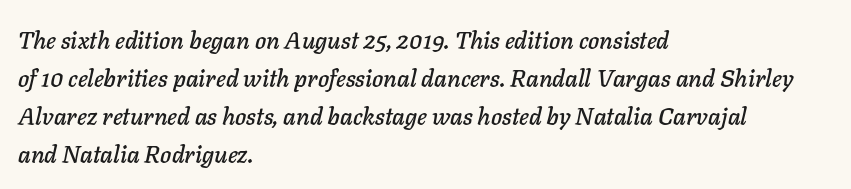
These lines were composed using italics. Compared with a centered layout, this one pins lines to the left instead. This rendering features lettering with no underline. Nobody touched the tracking dial on this one. Each new line begins a customary step beneath the previous one.
